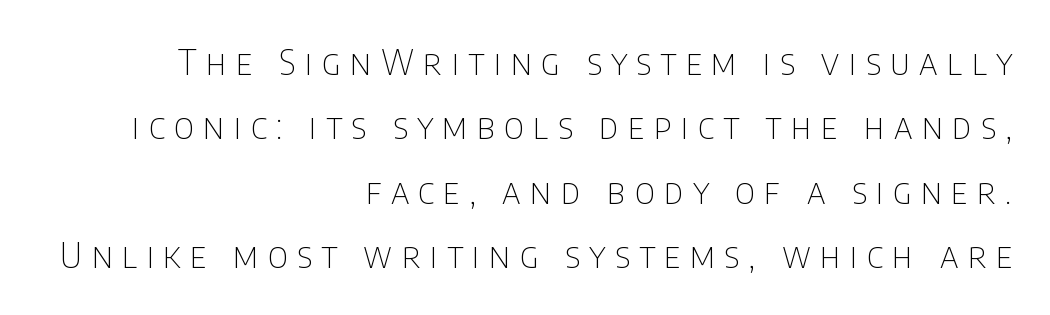
Q: Is the text bold? A: No.
Q: Is the text italic (slanted)? A: No, it is upright.
Q: Is the typeface a serif or a sans-serif typeface? A: Sans-serif.
Q: Is the text underlined? A: No.
Q: How is the paragraph aligned? A: Right-aligned.
Q: Is the spacing between letters normal or unusually wide? A: Unusually wide.
Q: Width (condensed, normal, or wide)? A: Condensed.
Q: Stroke contrast? A: Low.
Q: x-height? A: Large.
Q: Monospaced? A: No.
